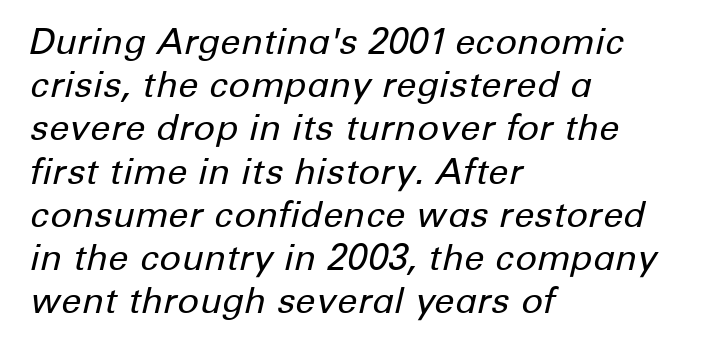
{"italic": "yes", "lean": "right", "slant_degrees": 12, "bold": "no", "weight": "regular", "width": "normal", "stroke_contrast": "low", "x_height": "medium", "monospaced": "no", "underline": "no", "align": "left", "line_spacing_ratio": 1.2, "letter_spacing": "normal", "letter_spacing_em": 0.0, "glyph_px": 36}
